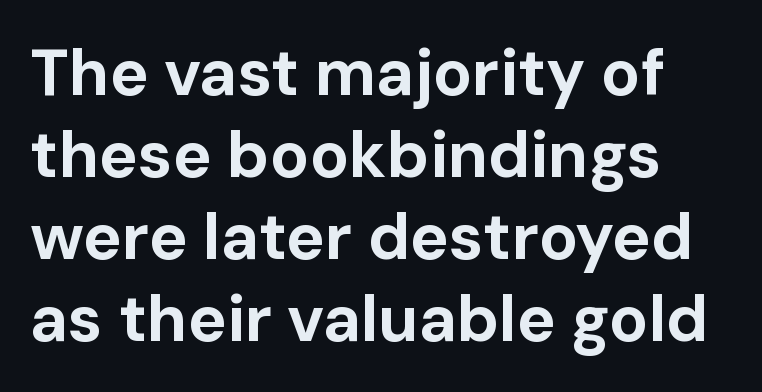
{"serif": "no", "italic": "no", "bold": "yes", "weight": "bold", "width": "normal", "stroke_contrast": "low", "x_height": "medium", "monospaced": "no", "underline": "no", "line_spacing": "normal", "line_spacing_ratio": 1.26, "letter_spacing": "normal", "letter_spacing_em": 0.0, "glyph_px": 65}
